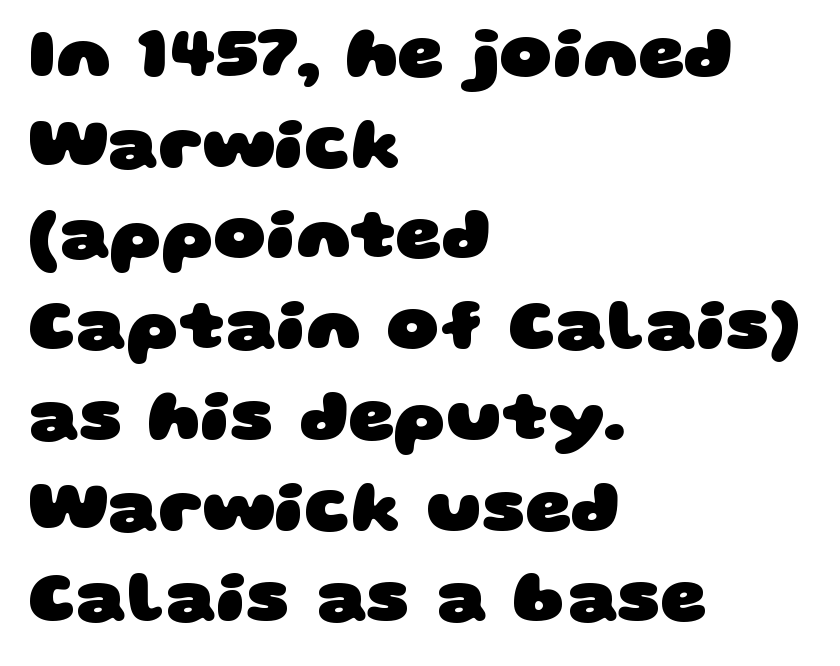
The image shows 72 px heavy, wide sans-serif type; set left-aligned, normal line spacing (1.26x), normal letter spacing, not underlined; low stroke contrast and a large x-height.
